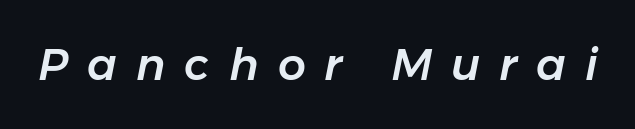
Posture: slanted. Just letters on the line, the space beneath them empty. A typesetter would call this proportional, since set widths differ per character. The line texture is sparse and dotted thanks to wide tracking.
